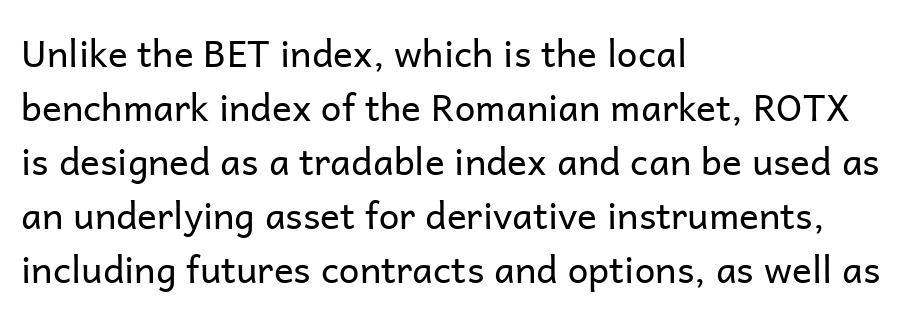
Letterform terminals end flat and unadorned throughout the passage. Caption: face not bold, strokes unweighted. Evenly set lines give the paragraph a standard silhouette. The words here are not underlined. The face used here is proportionally spaced, like ordinary book or web type.
